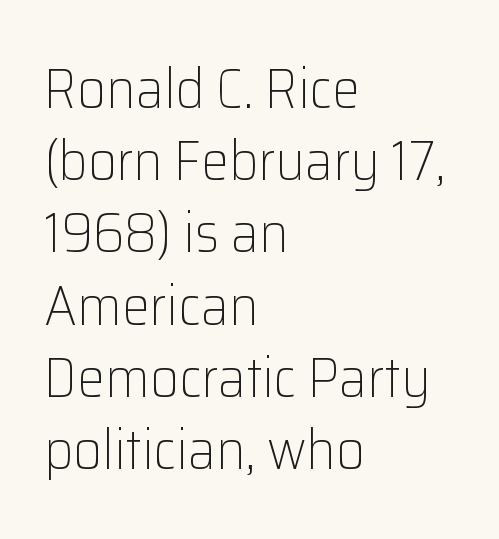
{"serif": "no", "italic": "no", "bold": "no", "weight": "light", "width": "normal", "stroke_contrast": "low", "x_height": "medium", "monospaced": "no", "underline": "no", "align": "left", "line_spacing": "normal", "line_spacing_ratio": 1.29, "letter_spacing": "normal", "letter_spacing_em": 0.0, "glyph_px": 56}
